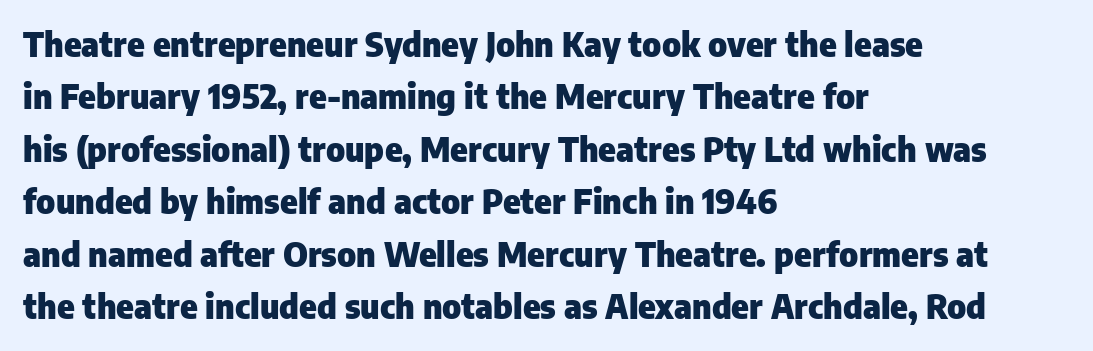
The image shows 33 px heavy sans-serif type, upright; set left-aligned, normal line spacing (1.59x), normal letter spacing, not underlined; low stroke contrast and a medium x-height.
